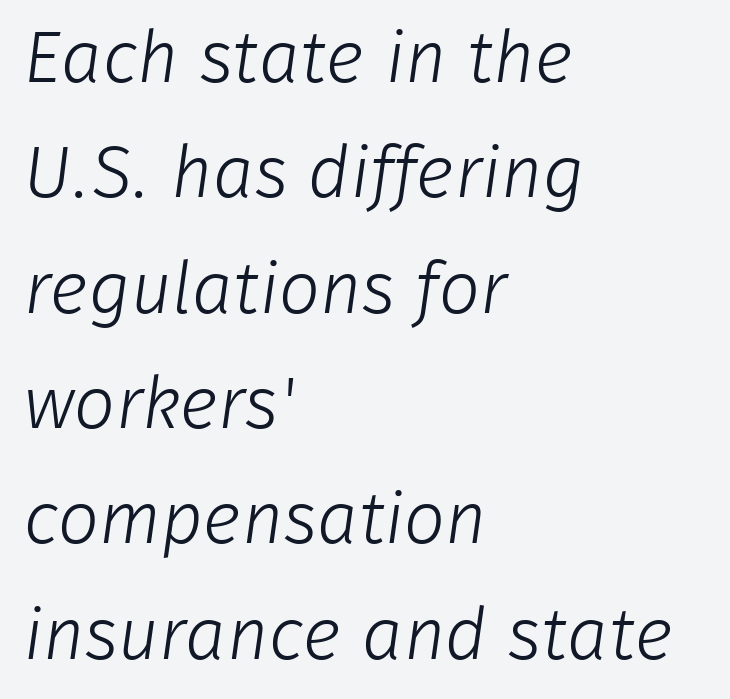
Character widths vary here, with narrow letters taking less room than wide ones. This sample uses a sans-serif face. Check the space under the baseline: it is left empty. This sample is left-justified, so line endings fall wherever the words run out. Rows of type keep a routine distance in the vertical direction.
